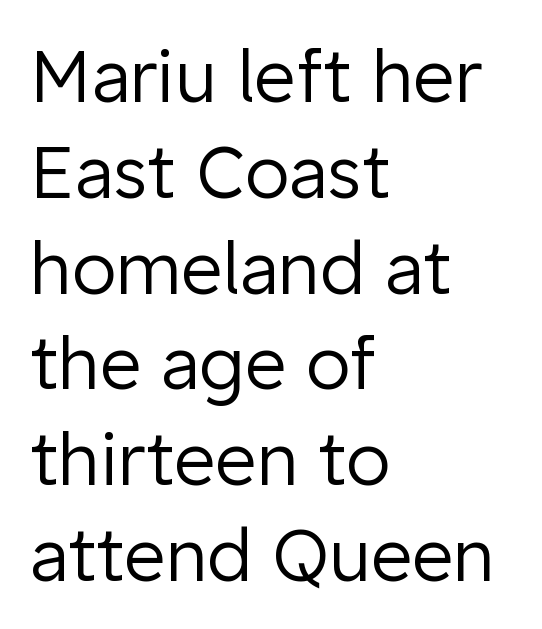
The image shows 72 px regular-weight sans-serif type, upright; set left-aligned, normal line spacing (1.33x), normal letter spacing, not underlined; low stroke contrast and a medium x-height.
